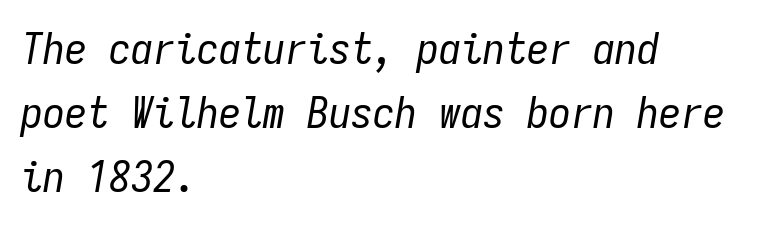
The image shows 44 px regular-weight, condensed type, italic (leaning right), monospaced; set left-aligned, normal line spacing (1.46x), normal letter spacing, not underlined; low stroke contrast and a medium x-height.
